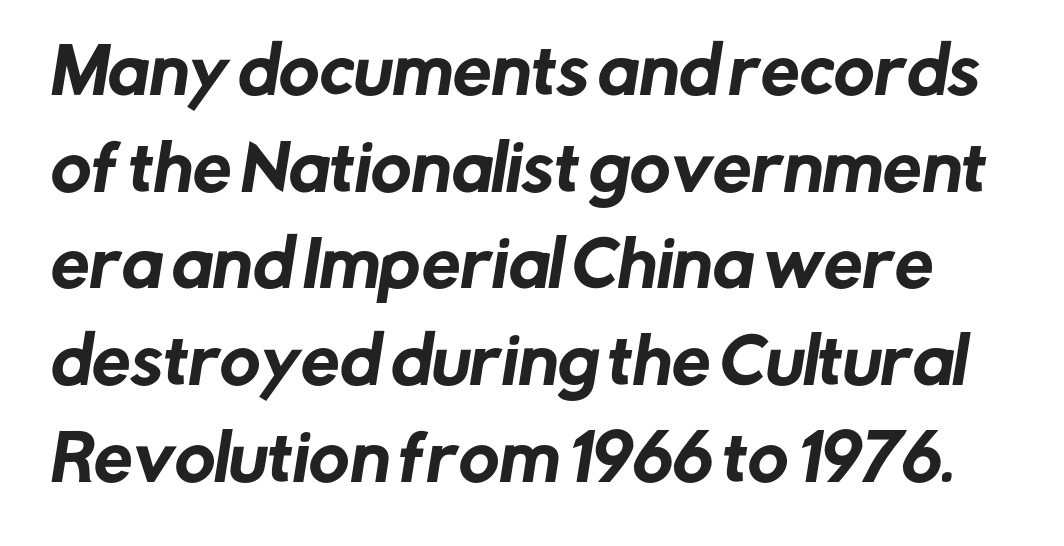
Q: Is the typeface a serif or a sans-serif typeface? A: Sans-serif.
Q: Is the text underlined? A: No.
Q: Is the spacing between letters normal or unusually wide? A: Normal.
Q: Is the spacing between lines tight, normal or loose? A: Normal.
Q: Width (condensed, normal, or wide)? A: Normal.
Q: Stroke contrast? A: Low.
Q: x-height? A: Medium.
Q: Monospaced? A: No.
